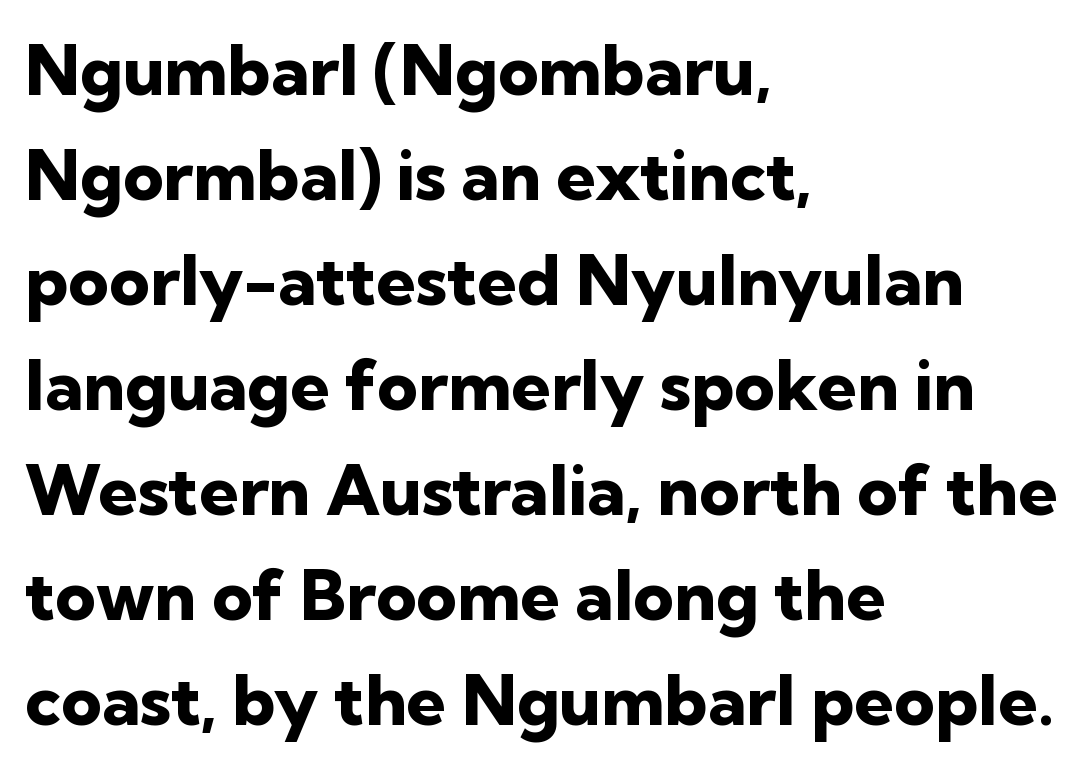
{"serif": "no", "italic": "no", "bold": "yes", "weight": "heavy", "width": "normal", "stroke_contrast": "low", "x_height": "medium", "monospaced": "no", "underline": "no", "align": "left", "line_spacing": "normal", "line_spacing_ratio": 1.5, "letter_spacing": "normal", "letter_spacing_em": 0.0, "glyph_px": 70}
